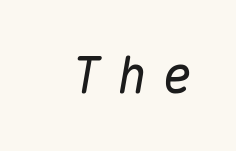
The image shows 49 px regular-weight type, italic (leaning right), monospaced; set unusually wide letter spacing (+0.32 em), not underlined; low stroke contrast and a medium x-height.
